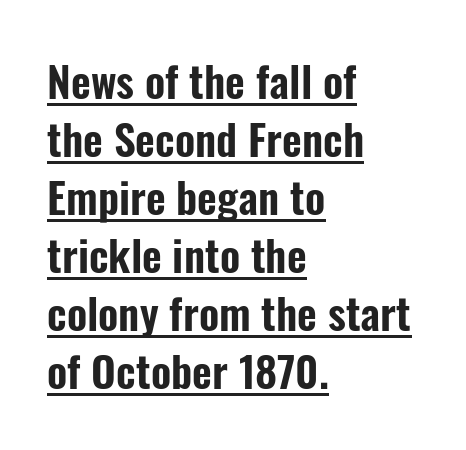
The image shows 43 px condensed sans-serif type, upright; set left-aligned, normal line spacing (1.35x), normal letter spacing, underlined; low stroke contrast and a medium x-height.
